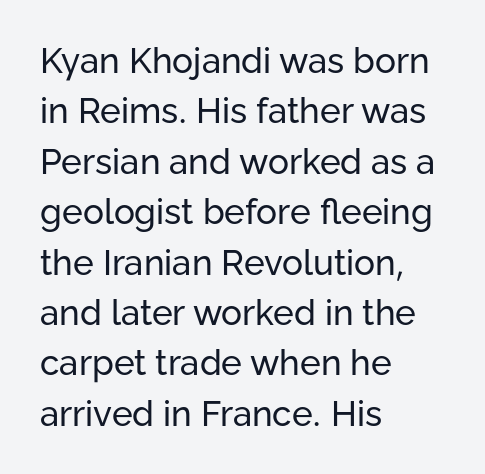
Q: Is the text bold? A: No.
Q: Is the text italic (slanted)? A: No, it is upright.
Q: Is the typeface a serif or a sans-serif typeface? A: Sans-serif.
Q: Is the text underlined? A: No.
Q: How is the paragraph aligned? A: Left-aligned.
Q: Is the spacing between letters normal or unusually wide? A: Normal.
Q: Is the spacing between lines tight, normal or loose? A: Normal.
Q: Width (condensed, normal, or wide)? A: Normal.
Q: Stroke contrast? A: Low.
Q: x-height? A: Medium.
Q: Monospaced? A: No.
